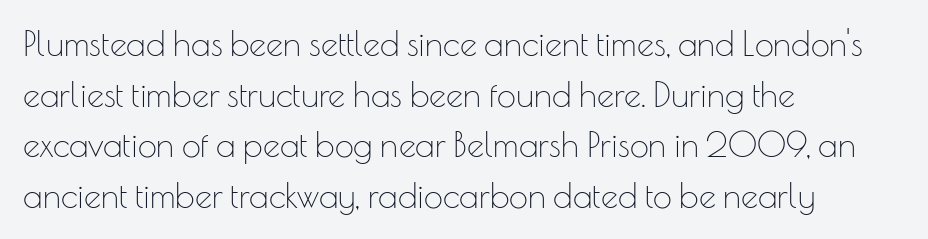
Is the letter spacing exaggerated? No — it looks like the ordinary default. One glance says typical: line gaps are just what's usual. Think of a printed novel: that variable character pitch is what you see here. Counters stay open thanks to moderate or lighter strokes. Rule under the text: the space is simply empty.
